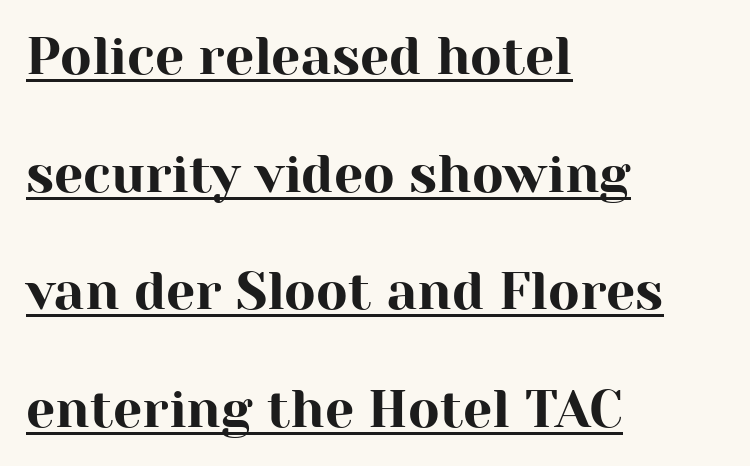
{"serif": "yes", "italic": "no", "width": "normal", "stroke_contrast": "high", "x_height": "medium", "monospaced": "no", "underline": "yes", "align": "left", "line_spacing": "loose", "line_spacing_ratio": 2.26, "letter_spacing": "normal", "letter_spacing_em": 0.0, "glyph_px": 52}
